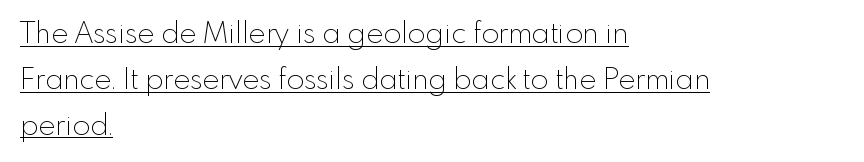
{"serif": "no", "italic": "no", "bold": "no", "weight": "thin", "width": "normal", "x_height": "small", "monospaced": "no", "underline": "yes", "align": "left", "line_spacing": "normal", "line_spacing_ratio": 1.58, "letter_spacing": "normal", "letter_spacing_em": 0.0, "glyph_px": 29}
